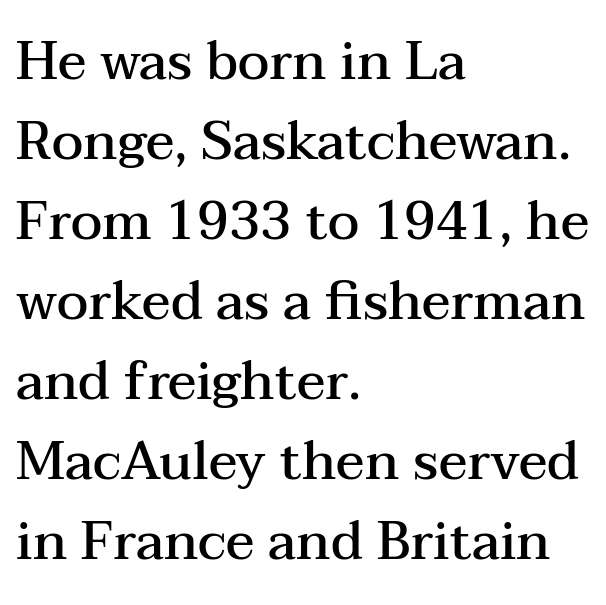
The image shows 53 px semibold, wide serif type, upright; set left-aligned, normal line spacing (1.51x), normal letter spacing, not underlined; medium stroke contrast and a medium x-height.
